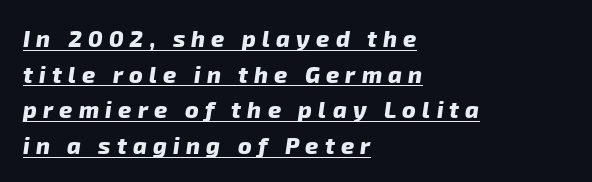
{"bold": "yes", "underline": "yes", "align": "left", "line_spacing": "normal", "line_spacing_ratio": 1.55, "letter_spacing": "wide", "letter_spacing_em": 0.27, "glyph_px": 23}
